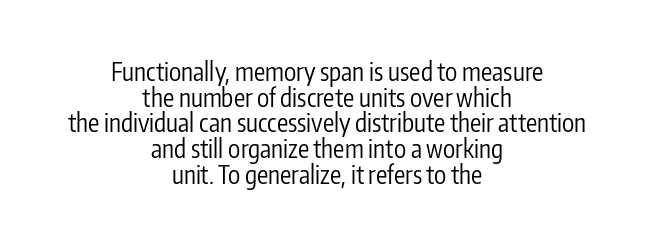
Q: Is the text bold? A: No.
Q: Is the text italic (slanted)? A: No, it is upright.
Q: Is the text underlined? A: No.
Q: How is the paragraph aligned? A: Centered.
Q: Is the spacing between letters normal or unusually wide? A: Normal.
Q: Is the spacing between lines tight, normal or loose? A: Tight.
